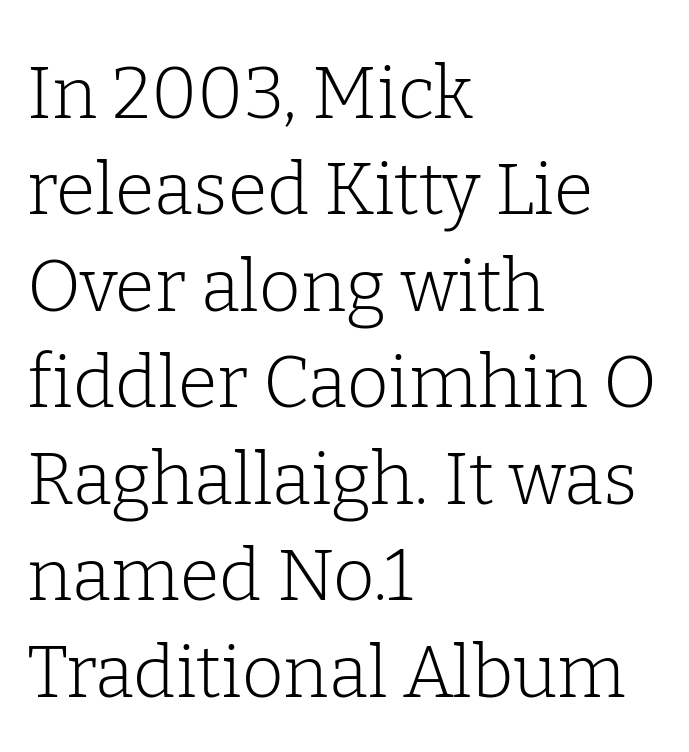
The letters stand upright; this is a roman face. Short and long lines alike share a common starting point at left. Lines of text with bare space underneath. Here the designer chose a conventional face with non-uniform glyph widths. Students, note that the glyphs here touch the page at normal intervals. To sum up the face: it has serifs.
